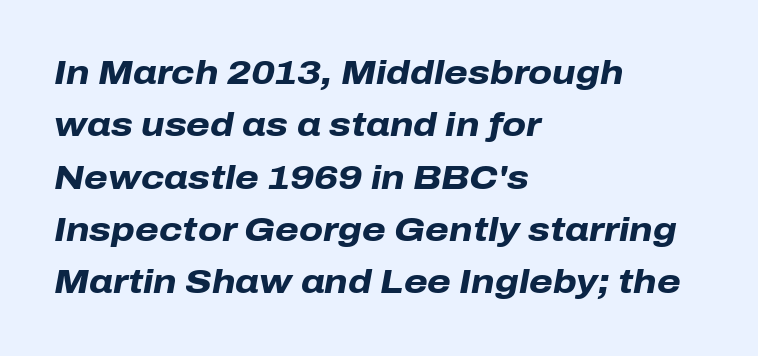
Q: Is the text bold? A: Yes.
Q: Is the text italic (slanted)? A: Yes, it leans right by about 10 degrees.
Q: Is the text underlined? A: No.
Q: How is the paragraph aligned? A: Left-aligned.
Q: Is the spacing between letters normal or unusually wide? A: Normal.
Q: Is the spacing between lines tight, normal or loose? A: Normal.
Q: Width (condensed, normal, or wide)? A: Normal.
Q: Stroke contrast? A: Low.
Q: x-height? A: Medium.
Q: Monospaced? A: No.
